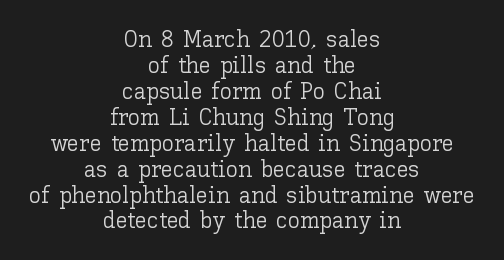
Q: Is the text bold? A: No.
Q: Is the text italic (slanted)? A: No, it is upright.
Q: Is the text underlined? A: No.
Q: How is the paragraph aligned? A: Centered.
Q: Is the spacing between letters normal or unusually wide? A: Normal.
Q: Is the spacing between lines tight, normal or loose? A: Tight.
